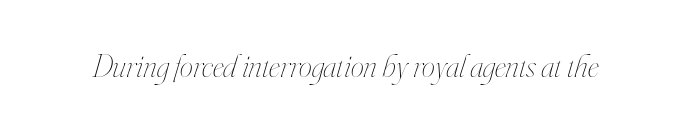
{"italic": "yes", "lean": "right", "slant_degrees": 16, "bold": "no", "weight": "thin", "width": "condensed", "stroke_contrast": "high", "x_height": "small", "monospaced": "no", "underline": "no", "letter_spacing": "normal", "letter_spacing_em": 0.0, "glyph_px": 33}
